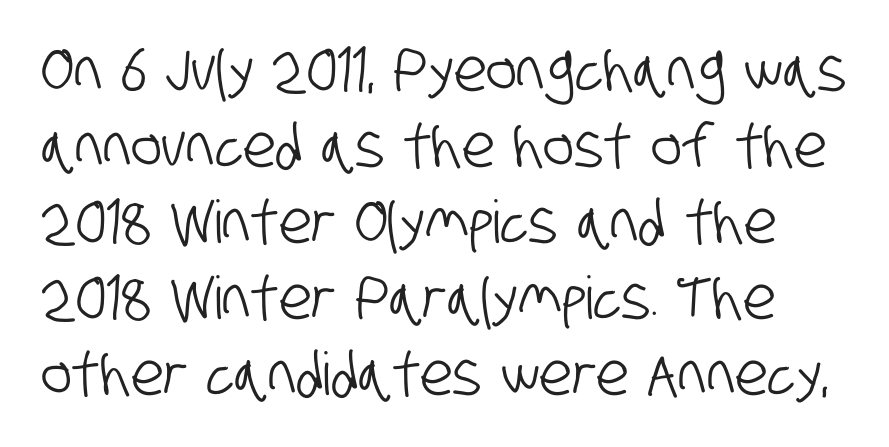
Beneath every word, the page is bare. This rendering employs a face without finishing strokes, i.e., a sans-serif. Is this a fixed-width face? No — the glyphs have proportional, varying widths. These lines sit exactly where default settings would place them. Short note: letters normally spaced.
